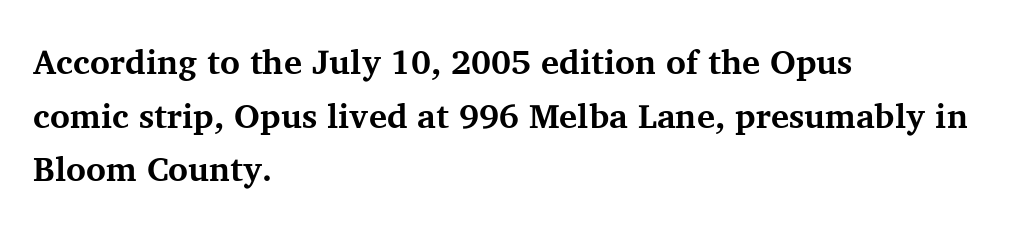
Baseline-to-baseline distance is the conventional proportion of letter height. Proportional: the letters do not fall into vertical columns. In terms of letterspacing, this is plain default setting. Heavy-handed strokes throughout: this text is bold. This is roman type, the default non-slanted kind. Each line starts at the same left margin while the right side varies.
